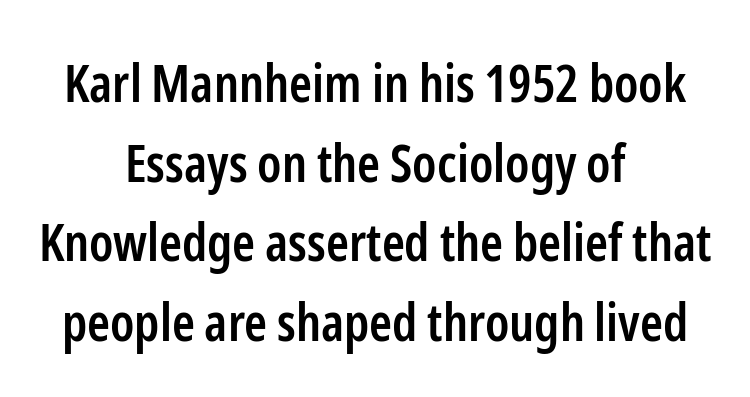
The letters sit at their default tracking, neither squeezed nor spread. Do the letters lean? They stand straight. The strip under each line holds only bare page. I'd call this a sans setting — the letters go barefoot. Does the leading feel generous? No, just average.
